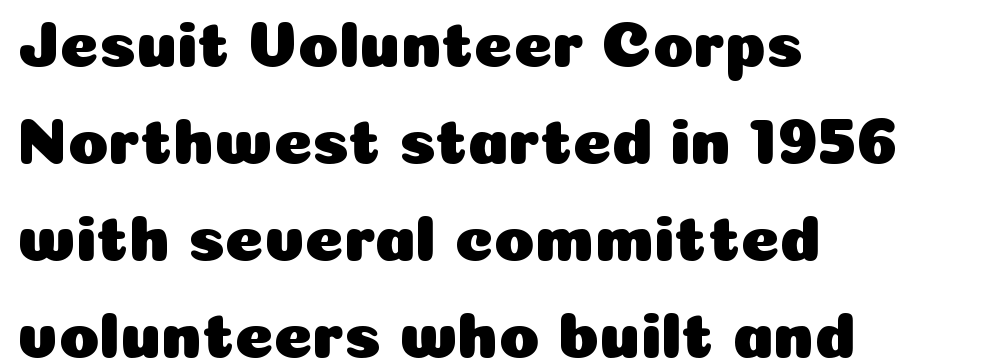
{"serif": "no", "italic": "no", "width": "normal", "stroke_contrast": "low", "x_height": "medium", "monospaced": "no", "underline": "no", "align": "left", "line_spacing": "normal", "line_spacing_ratio": 1.47, "letter_spacing": "normal", "letter_spacing_em": 0.0, "glyph_px": 66}
